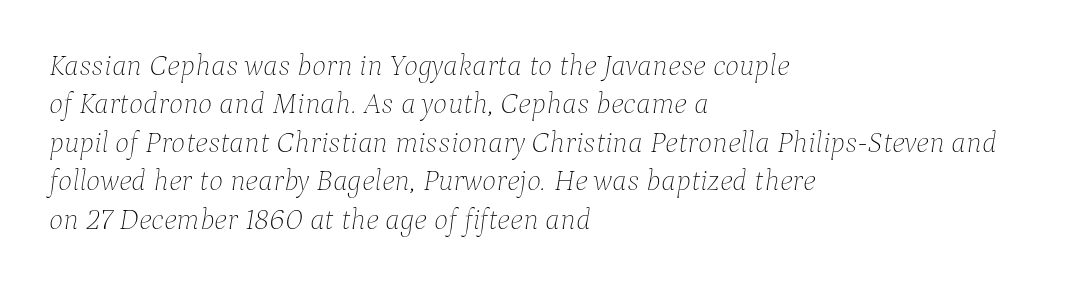
The image shows 30 px thin type, italic (leaning right); set left-aligned, normal line spacing (1.28x), normal letter spacing, not underlined; low stroke contrast and a medium x-height.
